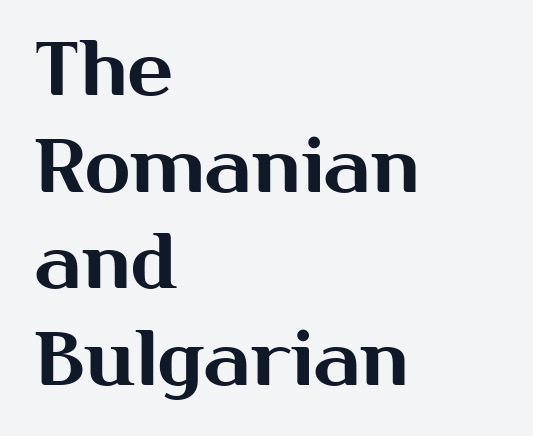
The image shows 75 px sans-serif type, upright; set left-aligned, normal line spacing (1.29x), normal letter spacing, not underlined; medium stroke contrast and a medium x-height.
